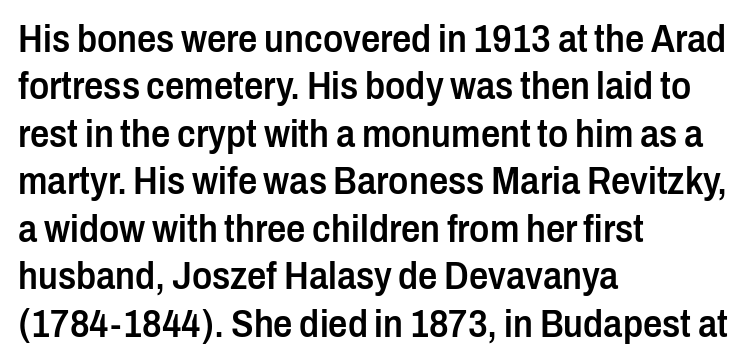
Leading: standard. Style check: upright. Has an underline been added? It has not. There is no visible air inserted between adjacent glyphs.
